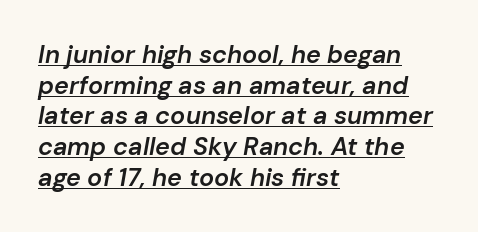
Q: Is the text bold? A: Semi-bold.
Q: Is the text italic (slanted)? A: Yes, it leans right by about 10 degrees.
Q: Is the text underlined? A: Yes.
Q: How is the paragraph aligned? A: Left-aligned.
Q: Is the spacing between letters normal or unusually wide? A: Normal.
